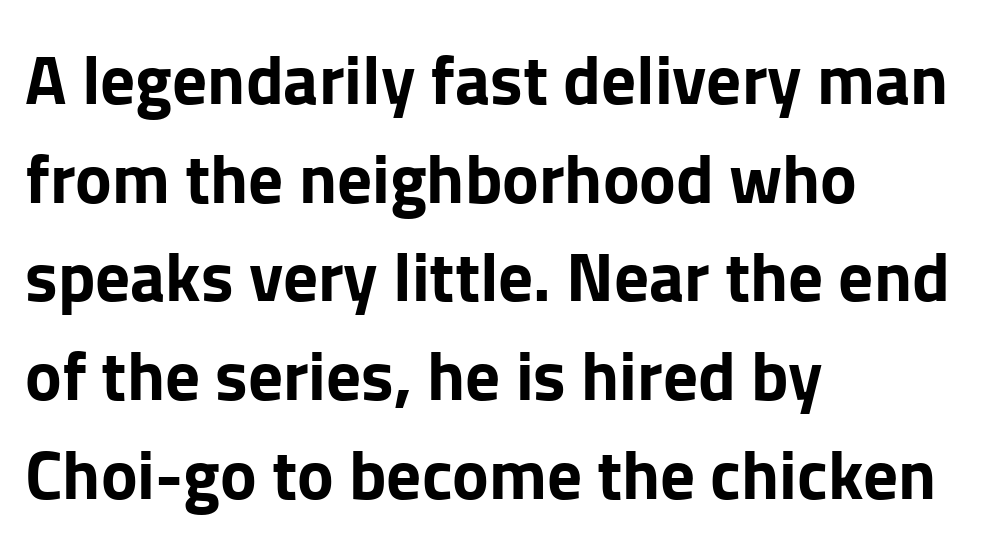
The image shows 69 px bold sans-serif type, upright; set left-aligned, normal line spacing (1.43x), normal letter spacing, not underlined; low stroke contrast and a medium x-height.
